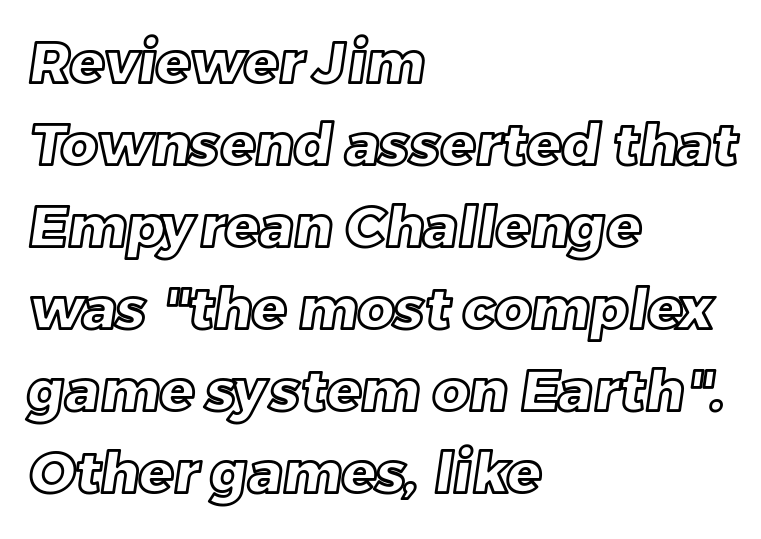
Q: Is the text underlined? A: No.
Q: How is the paragraph aligned? A: Left-aligned.
Q: Is the spacing between letters normal or unusually wide? A: Normal.
Q: Is the spacing between lines tight, normal or loose? A: Normal.
Q: Width (condensed, normal, or wide)? A: Normal.
Q: x-height? A: Large.
Q: Monospaced? A: No.
